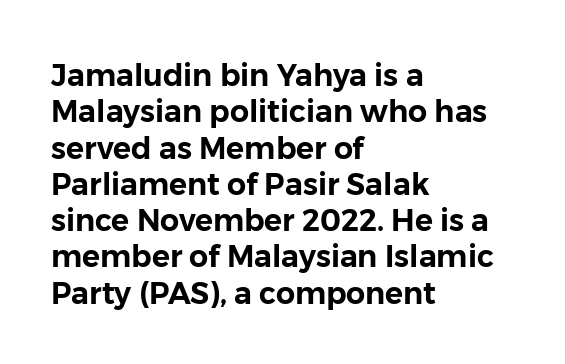
The image shows 30 px sans-serif type, upright; set left-aligned, line spacing 1.21x, normal letter spacing, not underlined; low stroke contrast and a medium x-height.
